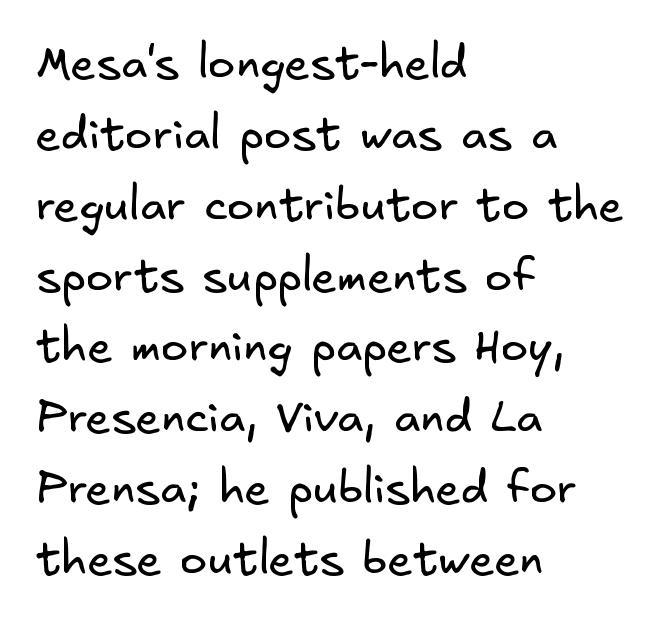
The image shows 46 px regular-weight sans-serif type; set left-aligned, normal line spacing (1.54x), normal letter spacing, not underlined; low stroke contrast and a small x-height.
